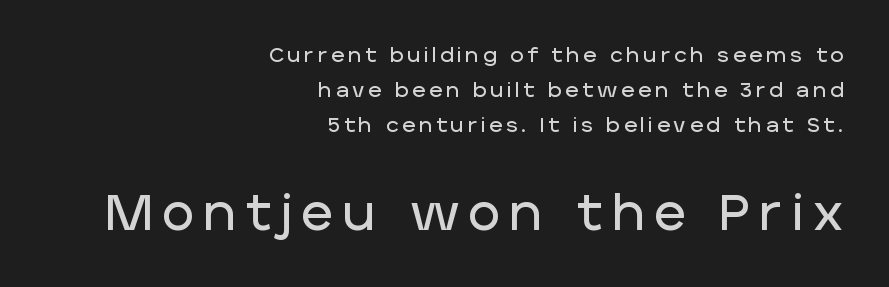
The image shows 49 px sans-serif type, upright; set right-aligned, line spacing 1.75x, unusually wide letter spacing (+0.2 em), not underlined; the second (bottom) block is 2.45x larger; low stroke contrast and a large x-height.
